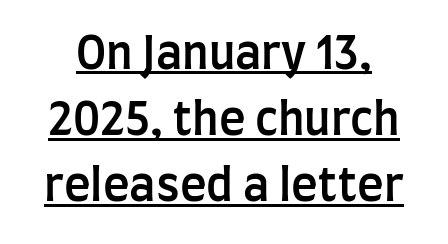
Every word sits above its own underline. Do the characters align in a grid? No, the font is proportional. The typesetting leans somewhat heavy: a semibold. The block of text has a typical density, with ordinary space between rows. Does the type have serifs? No, each stem ends abruptly. The letters sit at their default tracking, neither squeezed nor spread.
